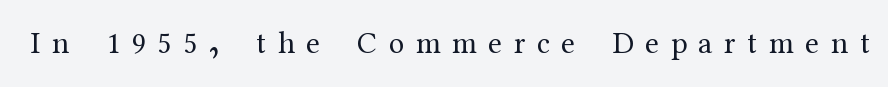
Q: Is the text bold? A: No.
Q: Is the text italic (slanted)? A: No, it is upright.
Q: Is the typeface a serif or a sans-serif typeface? A: Serif.
Q: Is the text underlined? A: No.
Q: Is the spacing between letters normal or unusually wide? A: Unusually wide.
Q: Width (condensed, normal, or wide)? A: Normal.
Q: Stroke contrast? A: Medium.
Q: x-height? A: Medium.
Q: Monospaced? A: No.
